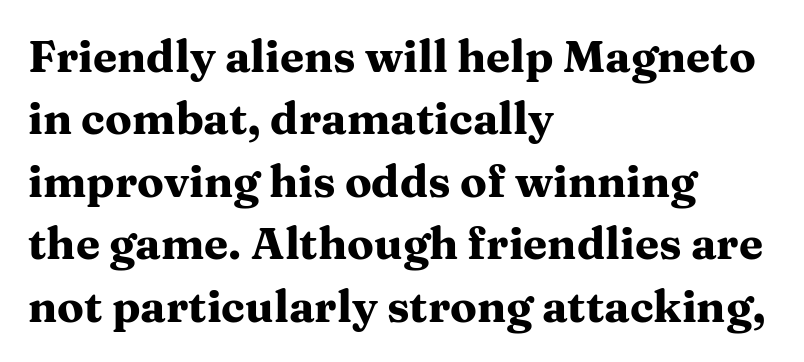
Q: Is the text bold? A: Yes.
Q: Is the text italic (slanted)? A: No, it is upright.
Q: Is the typeface a serif or a sans-serif typeface? A: Serif.
Q: Is the text underlined? A: No.
Q: How is the paragraph aligned? A: Left-aligned.
Q: Is the spacing between letters normal or unusually wide? A: Normal.
Q: Is the spacing between lines tight, normal or loose? A: Normal.
Q: Width (condensed, normal, or wide)? A: Wide.
Q: Stroke contrast? A: Medium.
Q: x-height? A: Medium.
Q: Monospaced? A: No.
